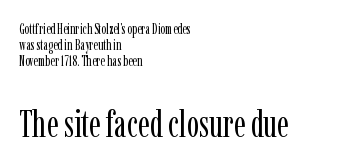
The passage shown is typed in a proportional face where columns would drift. Lines of text with bare space underneath. Very little white space separates one row of letters from the next. Classification — serif.
